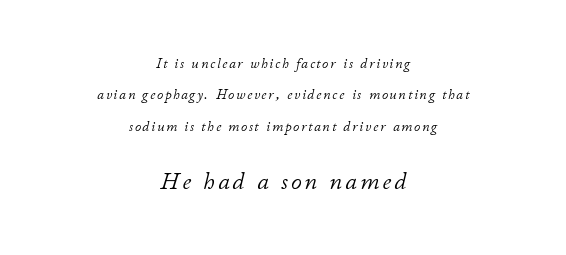
The image shows 24 px text type, italic (leaning right); set centered, loose line spacing (2.24x), not underlined; the second (bottom) block is 1.71x larger.
